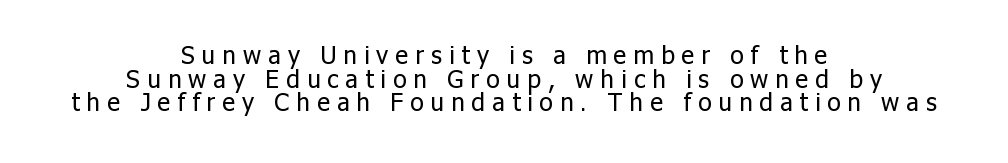
The rendering inserts visible extra space after every character. Quick note: underline off. The face looks like a standard text weight, possibly lighter. Honestly, the rows look squashed on top of each other. Neither beginnings nor endings align; midpoints do.
